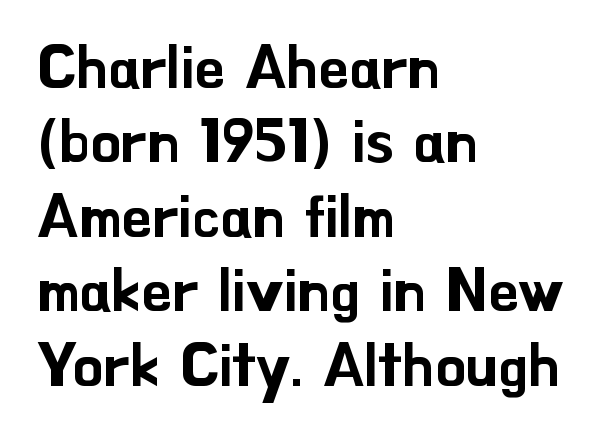
Q: Is the text italic (slanted)? A: No, it is upright.
Q: Is the typeface a serif or a sans-serif typeface? A: Sans-serif.
Q: Is the text underlined? A: No.
Q: How is the paragraph aligned? A: Left-aligned.
Q: Is the spacing between letters normal or unusually wide? A: Normal.
Q: Width (condensed, normal, or wide)? A: Normal.
Q: Stroke contrast? A: Low.
Q: x-height? A: Small.
Q: Monospaced? A: No.
